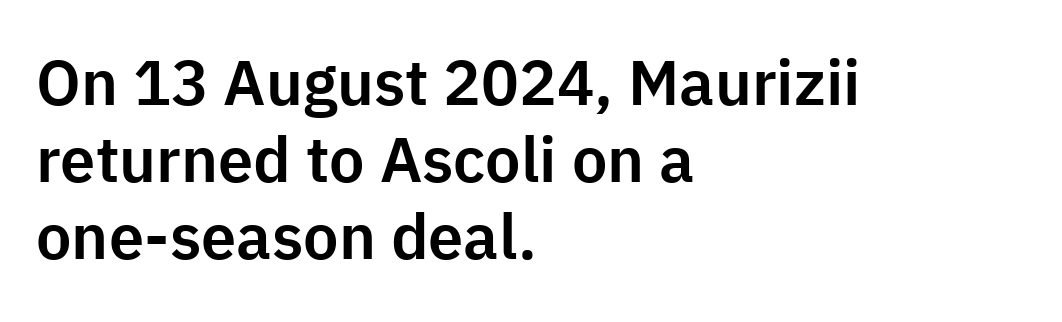
The image shows 63 px sans-serif type, upright; set left-aligned, line spacing 1.22x, normal letter spacing, not underlined; low stroke contrast and a medium x-height.
